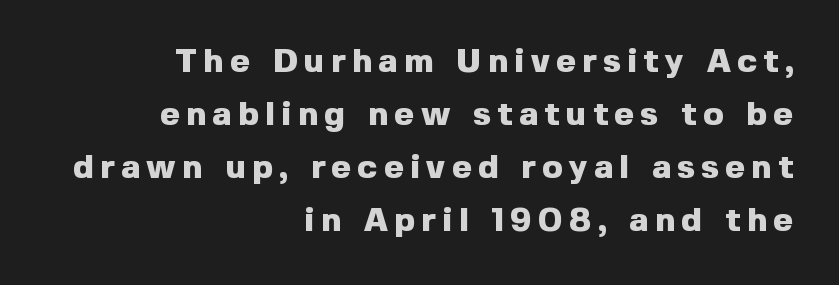
This is the regular roman posture of the typeface. A dark, heavy texture on the line: the type is bold. The ragged edge is on the left, which tells us the setting is flush right. Has an underline been added? It has not. Leading: standard.
